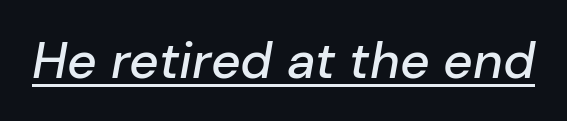
Q: Is the text italic (slanted)? A: Yes, it leans right by about 10 degrees.
Q: Is the text underlined? A: Yes.
Q: Is the spacing between letters normal or unusually wide? A: Normal.
Q: Width (condensed, normal, or wide)? A: Normal.
Q: Stroke contrast? A: Low.
Q: x-height? A: Medium.
Q: Monospaced? A: No.
